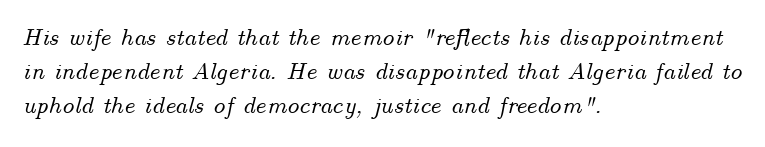
Nobody drew a line under any word here. You could call the tracking neutral — neither tight nor loose. The lettering tilts uniformly, giving the passage an italic look. Left-aligned paragraph, ragged on the right.
